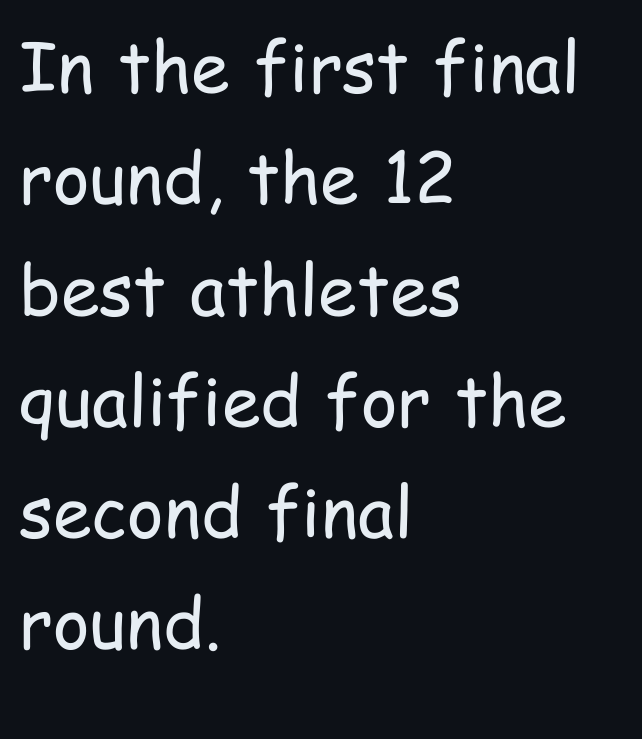
Q: Is the text bold? A: No.
Q: Is the text italic (slanted)? A: No, it is upright.
Q: Is the typeface a serif or a sans-serif typeface? A: Sans-serif.
Q: Is the text underlined? A: No.
Q: How is the paragraph aligned? A: Left-aligned.
Q: Is the spacing between letters normal or unusually wide? A: Normal.
Q: Is the spacing between lines tight, normal or loose? A: Normal.
Q: Width (condensed, normal, or wide)? A: Condensed.
Q: Stroke contrast? A: Low.
Q: x-height? A: Medium.
Q: Monospaced? A: No.
